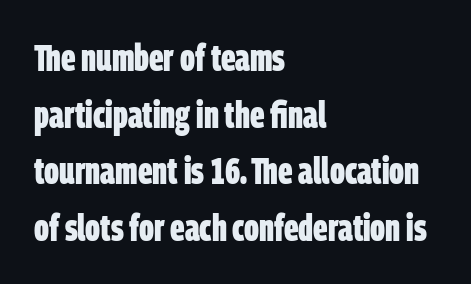
Q: Is the text bold? A: Yes.
Q: Is the typeface a serif or a sans-serif typeface? A: Sans-serif.
Q: Is the text underlined? A: No.
Q: How is the paragraph aligned? A: Left-aligned.
Q: Is the spacing between letters normal or unusually wide? A: Normal.
Q: Is the spacing between lines tight, normal or loose? A: Normal.
Q: Width (condensed, normal, or wide)? A: Condensed.
Q: Stroke contrast? A: Low.
Q: x-height? A: Large.
Q: Monospaced? A: No.
